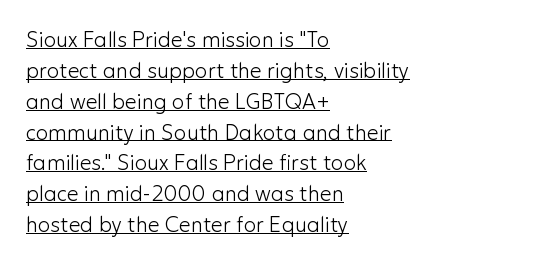
{"italic": "no", "bold": "no", "underline": "yes", "align": "left", "line_spacing": "normal", "line_spacing_ratio": 1.47, "letter_spacing": "normal", "letter_spacing_em": 0.0, "glyph_px": 21}
